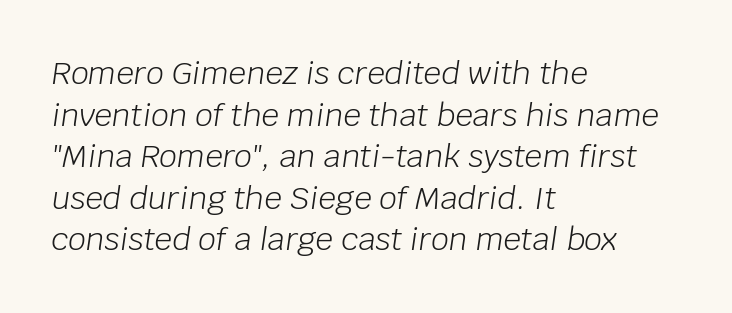
Q: Is the text bold? A: No.
Q: Is the text italic (slanted)? A: Yes, it leans right by about 8 degrees.
Q: Is the text underlined? A: No.
Q: How is the paragraph aligned? A: Left-aligned.
Q: Is the spacing between letters normal or unusually wide? A: Normal.
Q: Is the spacing between lines tight, normal or loose? A: Normal.
Q: Width (condensed, normal, or wide)? A: Normal.
Q: Stroke contrast? A: Low.
Q: x-height? A: Large.
Q: Monospaced? A: No.
